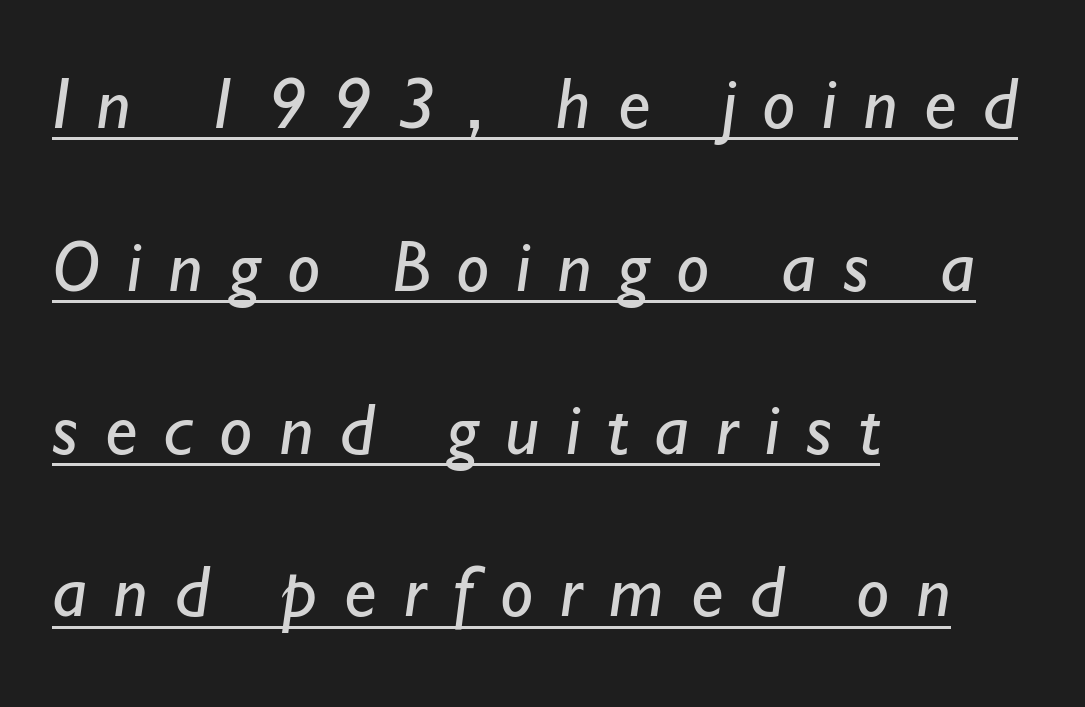
{"serif": "no", "bold": "no", "weight": "regular", "width": "normal", "stroke_contrast": "low", "x_height": "small", "monospaced": "no", "underline": "yes", "align": "left", "line_spacing": "loose", "line_spacing_ratio": 2.2, "letter_spacing": "wide", "letter_spacing_em": 0.36, "glyph_px": 74}
